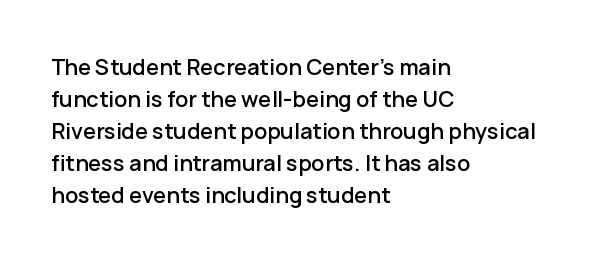
Q: Is the text italic (slanted)? A: No, it is upright.
Q: Is the text underlined? A: No.
Q: How is the paragraph aligned? A: Left-aligned.
Q: Is the spacing between letters normal or unusually wide? A: Normal.
Q: Is the spacing between lines tight, normal or loose? A: Normal.
